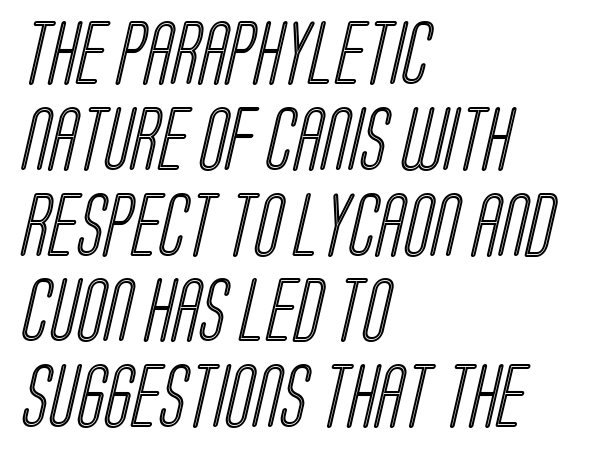
{"width": "condensed", "x_height": "large", "monospaced": "no", "underline": "no", "align": "left", "line_spacing": "normal", "line_spacing_ratio": 1.34, "letter_spacing": "normal", "letter_spacing_em": 0.0, "glyph_px": 64}
